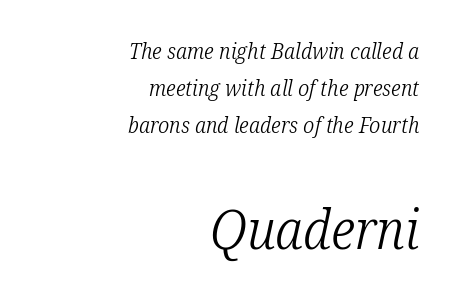
Q: Is the text bold? A: No.
Q: Is the text italic (slanted)? A: Yes, it leans right by about 12 degrees.
Q: Is the typeface a serif or a sans-serif typeface? A: Serif.
Q: Is the text underlined? A: No.
Q: How is the paragraph aligned? A: Right-aligned.
Q: Is the spacing between letters normal or unusually wide? A: Normal.
Q: Is the spacing between lines tight, normal or loose? A: Normal.
Q: Which block of text is set in a larger size, the first (top) or the second (bottom)? A: The second (bottom) one.
Q: Width (condensed, normal, or wide)? A: Condensed.
Q: Stroke contrast? A: Low.
Q: x-height? A: Medium.
Q: Monospaced? A: No.
